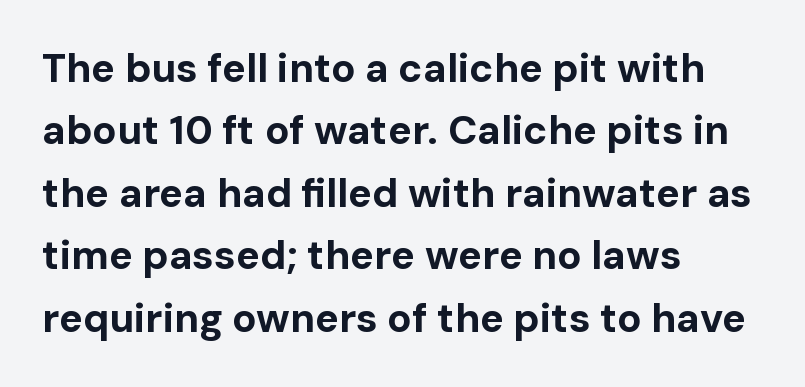
The image shows 40 px bold sans-serif type, upright; set left-aligned, normal line spacing (1.56x), normal letter spacing, not underlined; low stroke contrast and a medium x-height.
